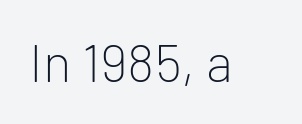
Q: Is the text bold? A: No.
Q: Is the text italic (slanted)? A: No, it is upright.
Q: Is the typeface a serif or a sans-serif typeface? A: Sans-serif.
Q: Is the text underlined? A: No.
Q: Is the spacing between letters normal or unusually wide? A: Normal.
Q: Width (condensed, normal, or wide)? A: Normal.
Q: Stroke contrast? A: Low.
Q: x-height? A: Medium.
Q: Monospaced? A: No.
